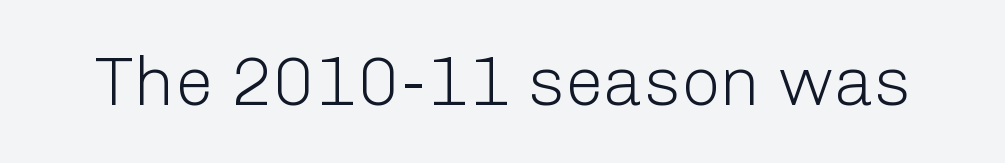
Q: Is the text bold? A: No.
Q: Is the text italic (slanted)? A: No, it is upright.
Q: Is the typeface a serif or a sans-serif typeface? A: Sans-serif.
Q: Is the text underlined? A: No.
Q: Is the spacing between letters normal or unusually wide? A: Normal.
Q: Width (condensed, normal, or wide)? A: Normal.
Q: Stroke contrast? A: Low.
Q: x-height? A: Medium.
Q: Monospaced? A: No.
